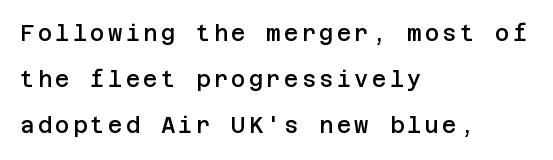
The axis of the letterforms is exactly vertical. Baseline-to-baseline distance is far greater than the letter height. The rendering anchors every line to the left-hand side. Semibold letterforms, between regular and bold. Bare-footed words on every line.
